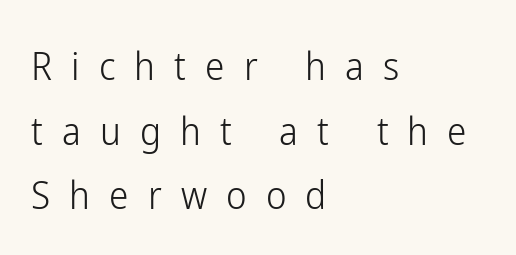
{"serif": "no", "italic": "no", "bold": "no", "weight": "light", "width": "condensed", "stroke_contrast": "low", "x_height": "medium", "monospaced": "no", "underline": "no", "align": "left", "line_spacing": "normal", "line_spacing_ratio": 1.66, "letter_spacing": "wide", "letter_spacing_em": 0.49, "glyph_px": 39}
